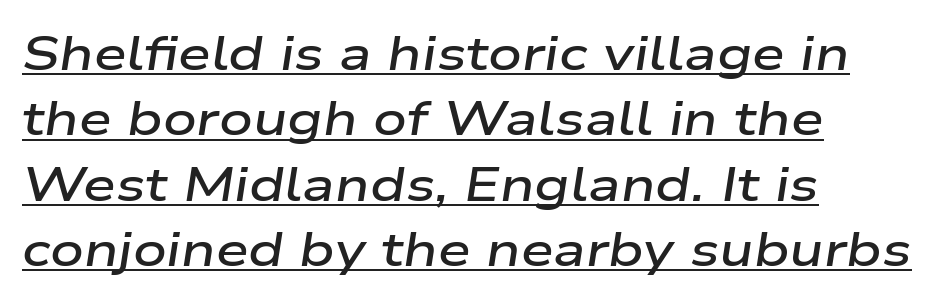
Q: Is the text bold? A: Semi-bold.
Q: Is the text italic (slanted)? A: Yes, it leans right by about 9 degrees.
Q: Is the text underlined? A: Yes.
Q: How is the paragraph aligned? A: Left-aligned.
Q: Is the spacing between letters normal or unusually wide? A: Normal.
Q: Is the spacing between lines tight, normal or loose? A: Normal.
Q: Width (condensed, normal, or wide)? A: Wide.
Q: Stroke contrast? A: Low.
Q: x-height? A: Medium.
Q: Monospaced? A: No.
